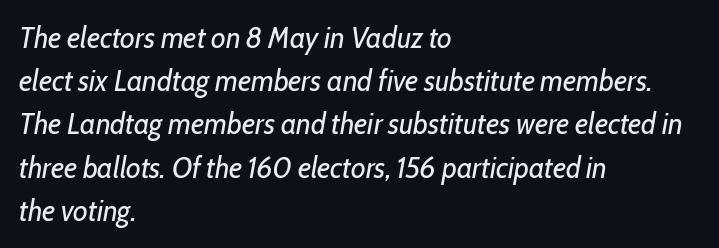
The image shows 30 px regular-weight, condensed type, italic (leaning right); set left-aligned, normal line spacing (1.44x), normal letter spacing, not underlined; low stroke contrast and a medium x-height.
